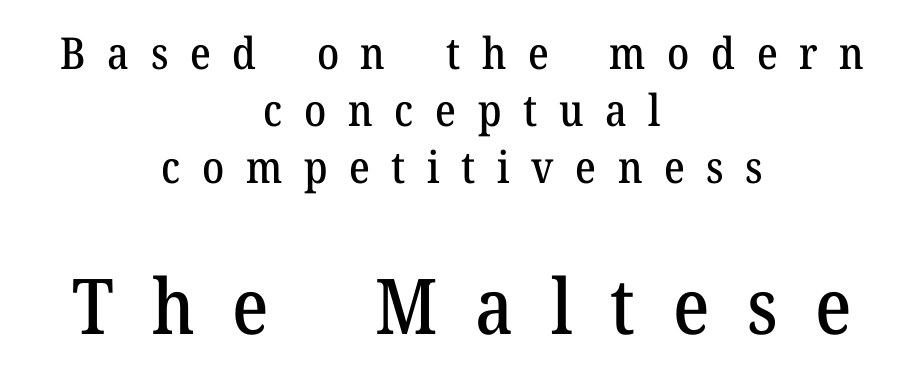
{"serif": "yes", "italic": "no", "width": "normal", "stroke_contrast": "medium", "x_height": "medium", "monospaced": "no", "underline": "no", "align": "center", "line_spacing": "normal", "line_spacing_ratio": 1.29, "letter_spacing": "wide", "letter_spacing_em": 0.49, "larger_block": "second", "size_ratio": 1.75, "glyph_px": 77}
